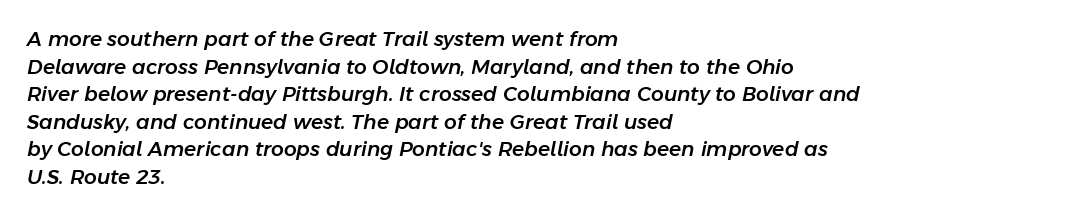
Q: Is the text italic (slanted)? A: Yes, it leans right by about 11 degrees.
Q: Is the text underlined? A: No.
Q: How is the paragraph aligned? A: Left-aligned.
Q: Is the spacing between letters normal or unusually wide? A: Normal.
Q: Is the spacing between lines tight, normal or loose? A: Normal.
